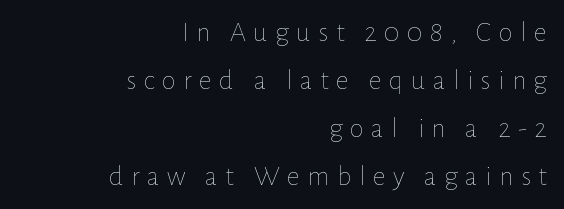
Layout note: lines flush right. Is this a fixed-width face? No — the glyphs have proportional, varying widths. Does extra space separate the letters? Yes, quite a lot of it. Honestly, there is no underline to notice here at all.
